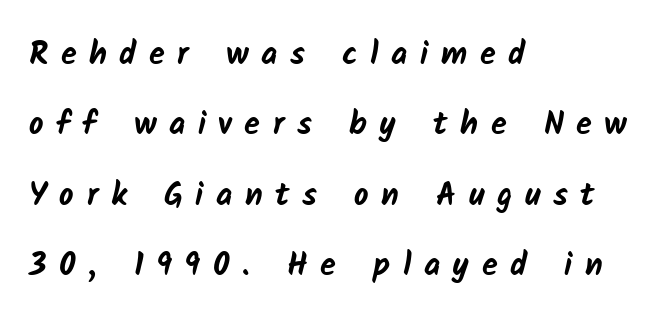
Q: Is the text bold? A: Yes.
Q: Is the typeface a serif or a sans-serif typeface? A: Sans-serif.
Q: Is the text underlined? A: No.
Q: How is the paragraph aligned? A: Left-aligned.
Q: Is the spacing between letters normal or unusually wide? A: Unusually wide.
Q: Is the spacing between lines tight, normal or loose? A: Loose.
Q: Width (condensed, normal, or wide)? A: Normal.
Q: Stroke contrast? A: Low.
Q: x-height? A: Medium.
Q: Monospaced? A: No.
